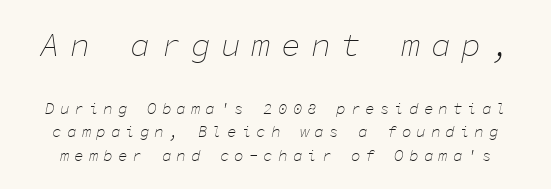
Q: Is the text bold? A: No.
Q: Is the text italic (slanted)? A: Yes, it leans right by about 11 degrees.
Q: Is the text underlined? A: No.
Q: Is the spacing between letters normal or unusually wide? A: Unusually wide.
Q: Is the spacing between lines tight, normal or loose? A: Normal.
Q: Which block of text is set in a larger size, the first (top) or the second (bottom)? A: The first (top) one.
Q: Width (condensed, normal, or wide)? A: Normal.
Q: Stroke contrast? A: Low.
Q: x-height? A: Medium.
Q: Monospaced? A: Yes.
